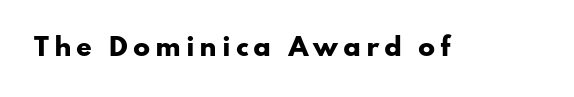
{"italic": "no", "bold": "yes", "underline": "no", "glyph_px": 25}
